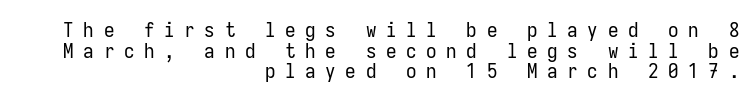
Check under the words: just untouched page. The specimen reads as upright at a glance. These lines have a slow, spaced-out rhythm from letter to letter. Counters stay open thanks to moderate or lighter strokes. Reading down the block, your eye finds every line finishing at a fixed right position. This sample trades vertical openness for compactness between lines.
